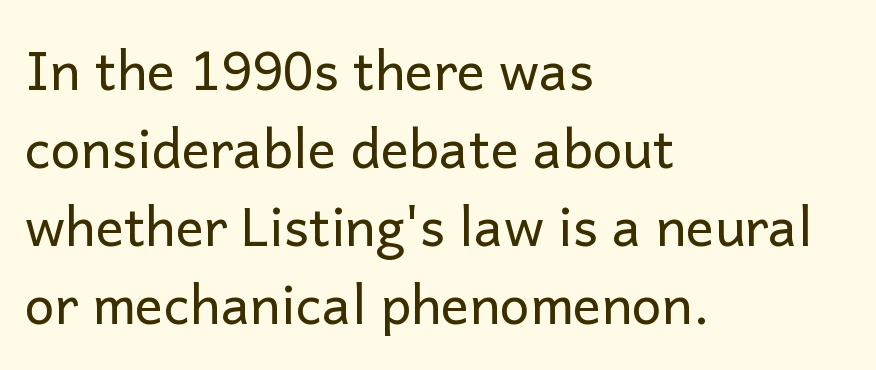
Q: Is the text bold? A: No.
Q: Is the text italic (slanted)? A: No, it is upright.
Q: Is the typeface a serif or a sans-serif typeface? A: Sans-serif.
Q: Is the text underlined? A: No.
Q: How is the paragraph aligned? A: Left-aligned.
Q: Is the spacing between letters normal or unusually wide? A: Normal.
Q: Is the spacing between lines tight, normal or loose? A: Normal.
Q: Width (condensed, normal, or wide)? A: Normal.
Q: Stroke contrast? A: Low.
Q: x-height? A: Medium.
Q: Monospaced? A: No.
